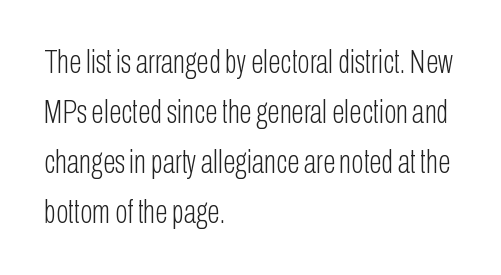
{"serif": "no", "italic": "no", "bold": "no", "weight": "light", "width": "condensed", "stroke_contrast": "low", "x_height": "medium", "monospaced": "no", "underline": "no", "align": "left", "line_spacing": "normal", "line_spacing_ratio": 1.52, "letter_spacing": "normal", "letter_spacing_em": 0.0, "glyph_px": 33}
